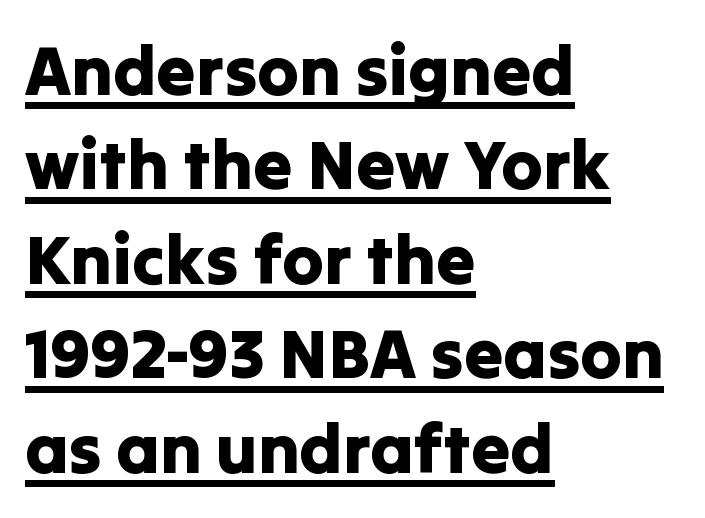
The image shows 70 px sans-serif type, upright; set left-aligned, normal line spacing (1.35x), normal letter spacing, underlined; low stroke contrast and a medium x-height.
